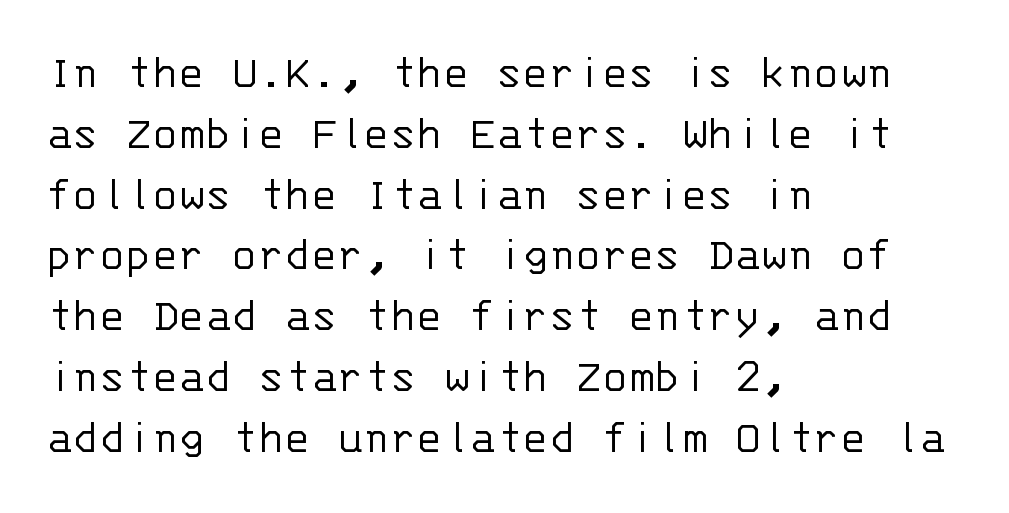
Glance below the letters and you will spot only blank space. Caption: standard tracking, unaltered. These glyphs show unthickened strokes, regular width or finer. Classification — sans serif. Unlike italic type, these characters show no tilt at all. Every row of glyphs begins at an identical x-position on the left.
